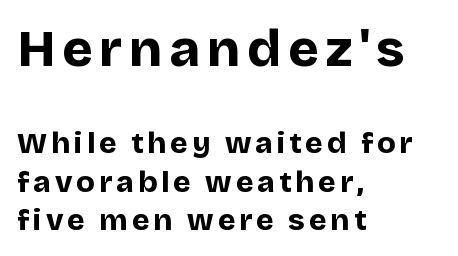
{"serif": "no", "italic": "no", "bold": "yes", "weight": "bold", "width": "normal", "stroke_contrast": "low", "x_height": "large", "monospaced": "no", "underline": "no", "align": "left", "line_spacing": "normal", "line_spacing_ratio": 1.28, "larger_block": "first", "size_ratio": 1.73, "glyph_px": 52}
